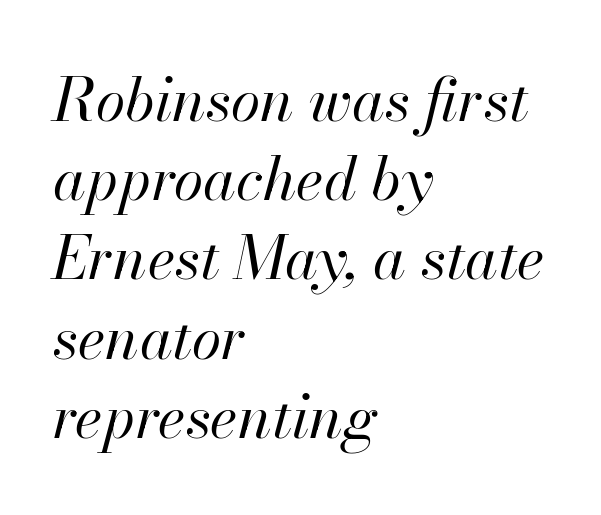
The image shows 60 px regular-weight type, italic (leaning right); set left-aligned, normal line spacing (1.32x), normal letter spacing, not underlined; high stroke contrast and a small x-height.
